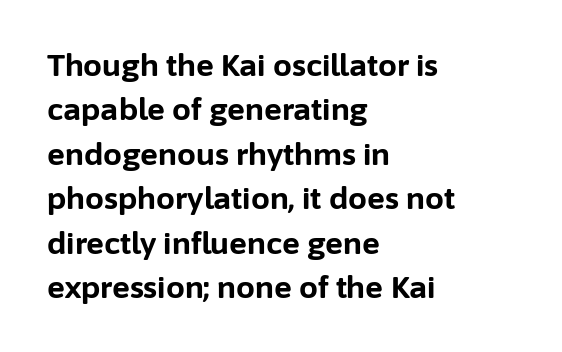
Look at the bottom of the vertical strokes: they stop flat, with no serifs. Honestly, the row spacing looks completely unremarkable. These lines were composed using upright roman letters. Do the characters align in a grid? No, the font is proportional. Does the weight exceed regular? Yes, all the way to bold. The lines in this sample share a left origin and differ only in where they stop.
